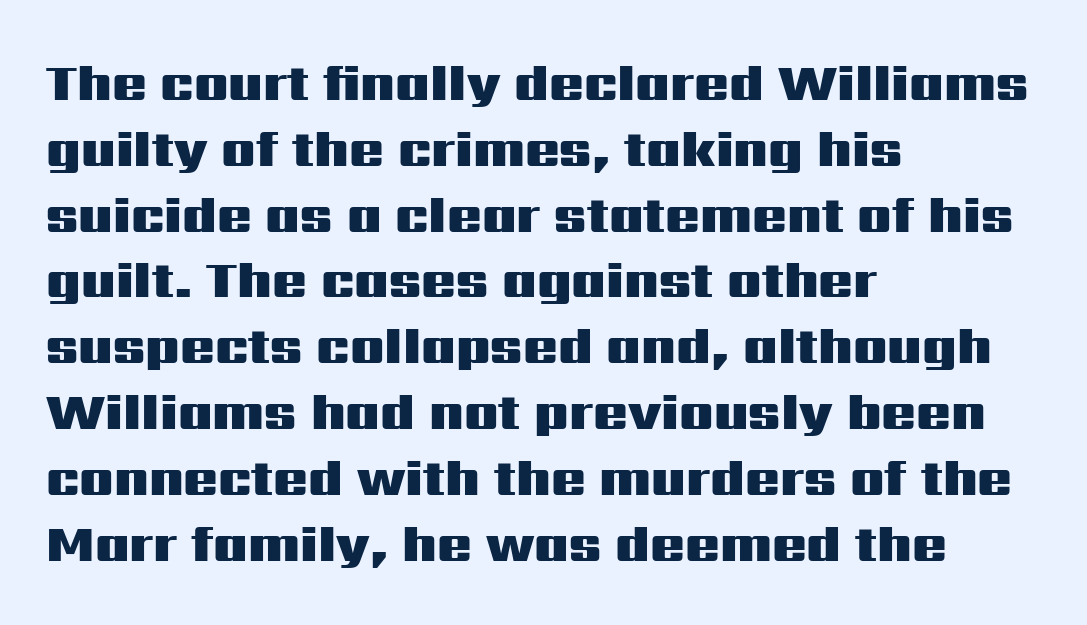
Caption: multi-line text, flush left, ragged right. Honestly, there is no underline to notice here at all. Notice how descenders clear the ascenders below comfortably — that's standard leading. Looks like regular typesetting: each glyph gets only the width it needs. These lines are composed in type without serifs. In terms of weight, the rendering is a true, heavy bold.
